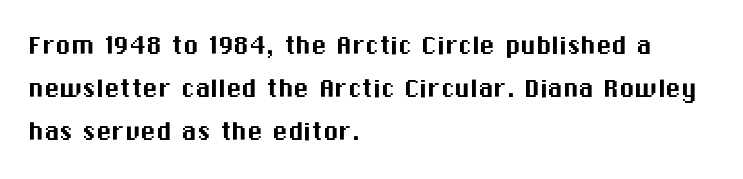
Q: Is the text italic (slanted)? A: No, it is upright.
Q: Is the typeface a serif or a sans-serif typeface? A: Sans-serif.
Q: Is the text underlined? A: No.
Q: How is the paragraph aligned? A: Left-aligned.
Q: Is the spacing between letters normal or unusually wide? A: Normal.
Q: Is the spacing between lines tight, normal or loose? A: Normal.
Q: Width (condensed, normal, or wide)? A: Normal.
Q: Stroke contrast? A: Medium.
Q: x-height? A: Medium.
Q: Monospaced? A: No.
